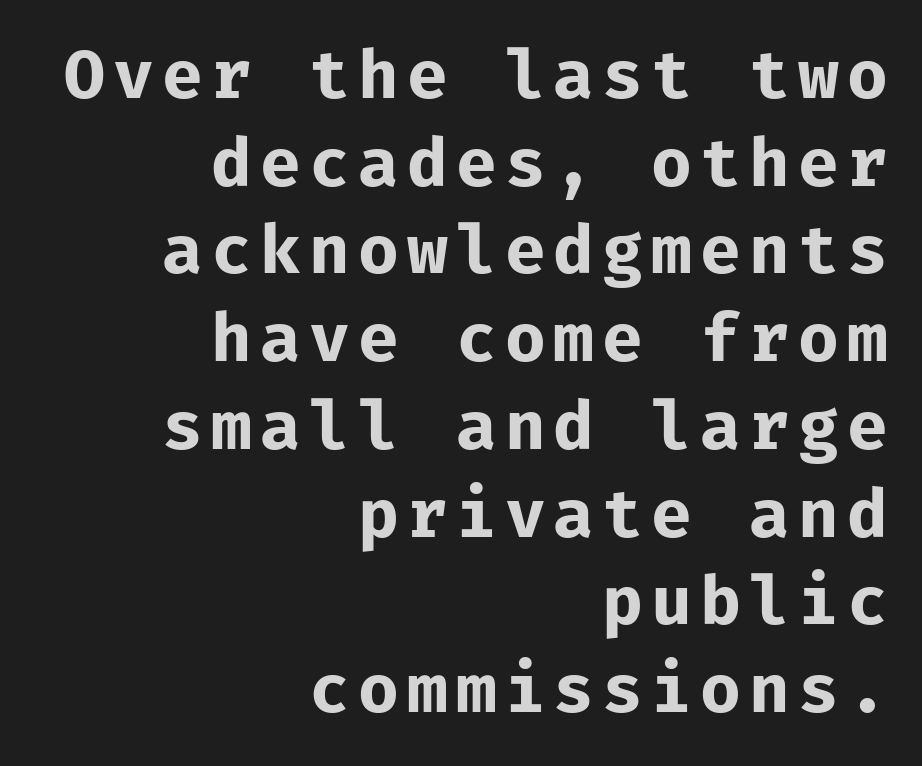
Q: Is the text bold? A: Yes.
Q: Is the text italic (slanted)? A: No, it is upright.
Q: Is the typeface a serif or a sans-serif typeface? A: Sans-serif.
Q: Is the text underlined? A: No.
Q: How is the paragraph aligned? A: Right-aligned.
Q: Is the spacing between lines tight, normal or loose? A: Normal.
Q: Width (condensed, normal, or wide)? A: Normal.
Q: Stroke contrast? A: Low.
Q: x-height? A: Medium.
Q: Monospaced? A: Yes.
